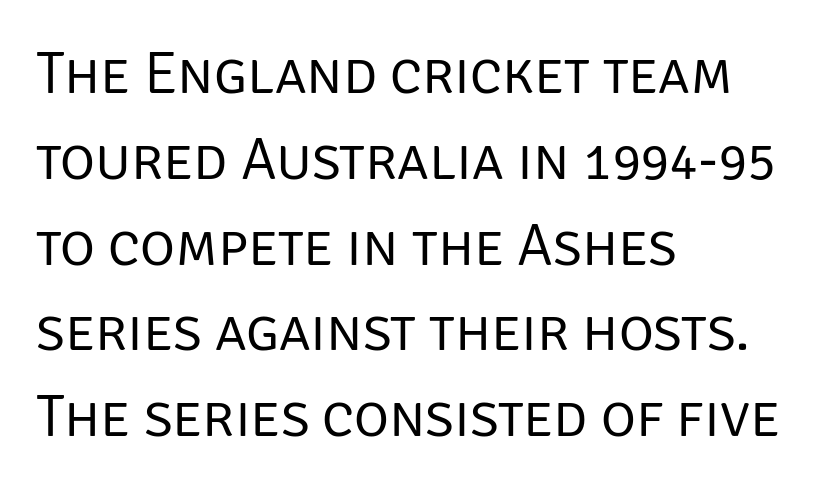
Leftover space on each line is placed entirely after the last word. Classification — sans serif. Type without underlining. This sample uses an upright cut, with every glyph sitting square on the baseline. The line texture is even and compact thanks to regular tracking. Rows of type keep a routine distance in the vertical direction.
